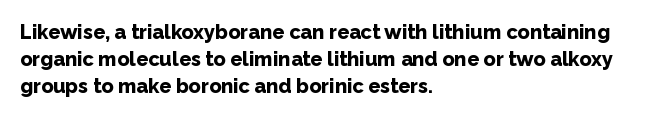
{"italic": "no", "bold": "yes", "underline": "no", "align": "left", "line_spacing": "normal", "line_spacing_ratio": 1.34, "letter_spacing": "normal", "letter_spacing_em": 0.0, "glyph_px": 20}
